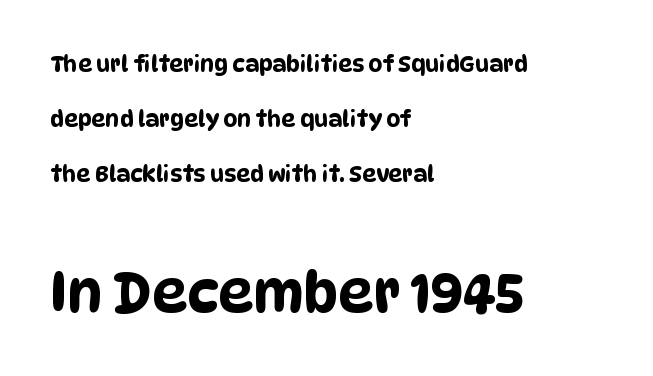
{"serif": "no", "width": "condensed", "stroke_contrast": "low", "x_height": "large", "monospaced": "no", "underline": "no", "align": "left", "line_spacing": "loose", "line_spacing_ratio": 2.5, "letter_spacing": "normal", "letter_spacing_em": 0.0, "larger_block": "second", "size_ratio": 2.5, "glyph_px": 55}
